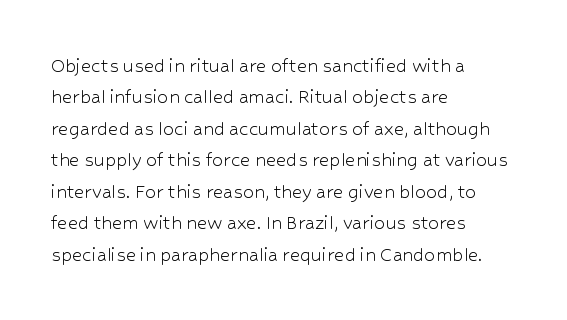
Q: Is the text bold? A: No.
Q: Is the text italic (slanted)? A: No, it is upright.
Q: Is the text underlined? A: No.
Q: How is the paragraph aligned? A: Left-aligned.
Q: Is the spacing between letters normal or unusually wide? A: Normal.
Q: Is the spacing between lines tight, normal or loose? A: Normal.
